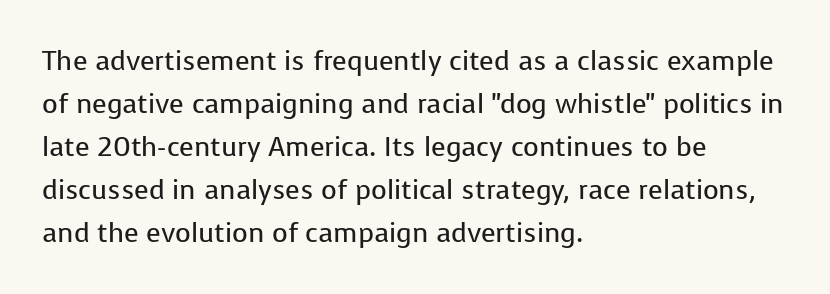
Q: Is the text bold? A: No.
Q: Is the text italic (slanted)? A: No, it is upright.
Q: Is the text underlined? A: No.
Q: How is the paragraph aligned? A: Left-aligned.
Q: Is the spacing between letters normal or unusually wide? A: Normal.
Q: Is the spacing between lines tight, normal or loose? A: Normal.
